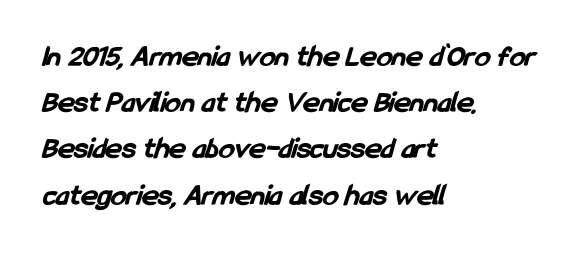
These lines stack with their left ends in a neat column. The block of text has a typical density, with ordinary space between rows. This rendering employs a face without finishing strokes, i.e., a sans-serif. Is the letter spacing exaggerated? No — it looks like the ordinary default. Underlining? Definitely not there.
